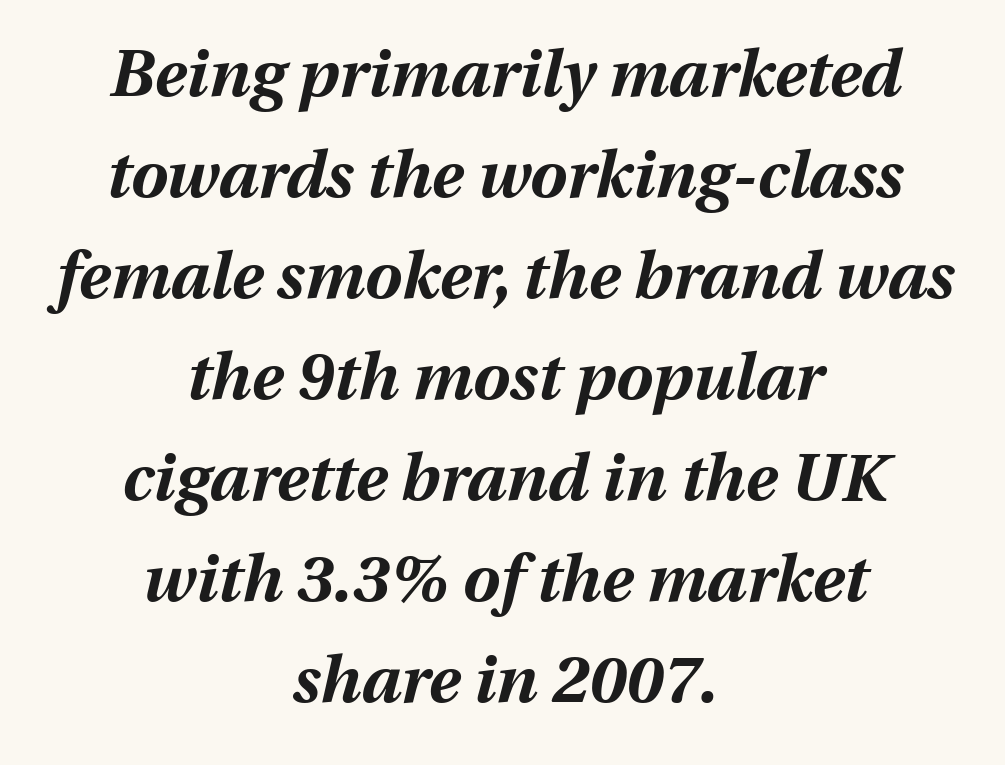
{"italic": "yes", "lean": "right", "slant_degrees": 13, "bold": "yes", "weight": "bold", "width": "normal", "stroke_contrast": "medium", "x_height": "medium", "monospaced": "no", "underline": "no", "align": "center", "line_spacing": "normal", "line_spacing_ratio": 1.53, "letter_spacing": "normal", "letter_spacing_em": 0.0, "glyph_px": 66}
